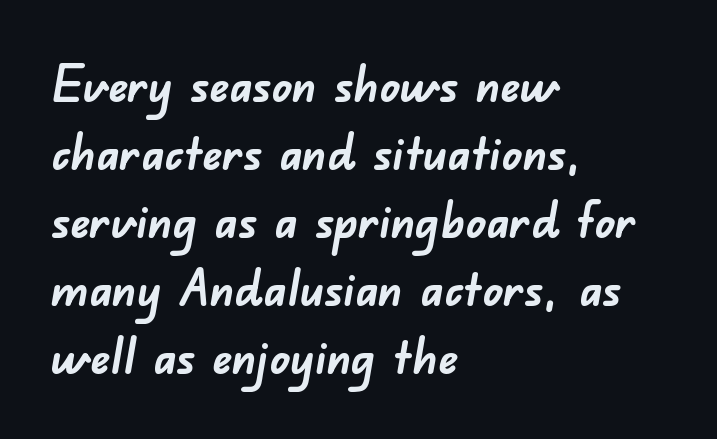
Spacing between characters is what you'd get straight out of the box. Evenly set lines give the paragraph a standard silhouette. Compared with an ordinary text face, these strokes are far heavier — a full bold. Is the block centered? No — it sits flush against the left margin. Here the designer chose a conventional face with non-uniform glyph widths.
